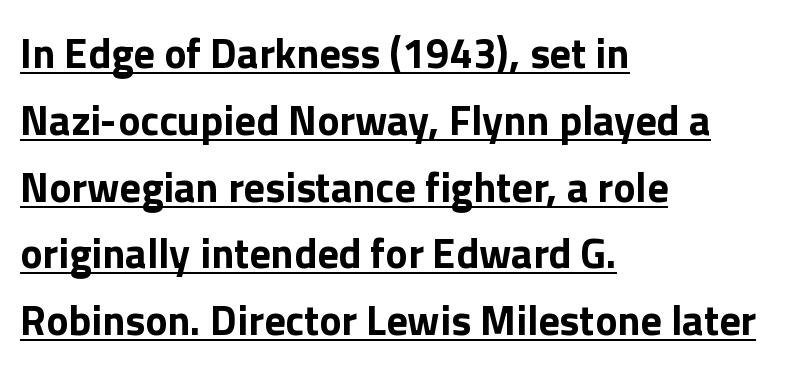
It's the straight-up-and-down kind of type. What kind of face is this? One without serifs — a sans. Caption: standard tracking, unaltered. Emphasis by weight is at full strength: bold. Left-aligned paragraph, ragged on the right.
